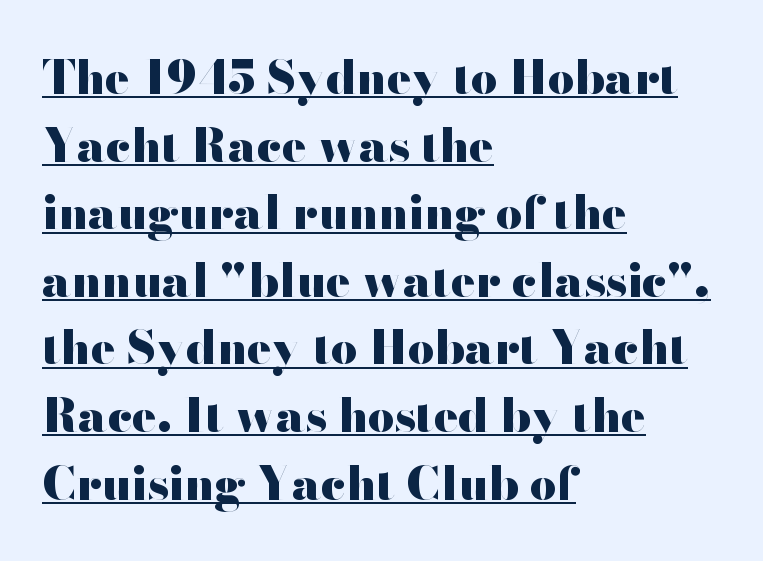
{"serif": "no", "italic": "no", "bold": "yes", "weight": "heavy", "width": "wide", "stroke_contrast": "high", "x_height": "small", "monospaced": "no", "underline": "yes", "align": "left", "line_spacing": "normal", "line_spacing_ratio": 1.47, "letter_spacing": "normal", "letter_spacing_em": 0.0, "glyph_px": 46}
